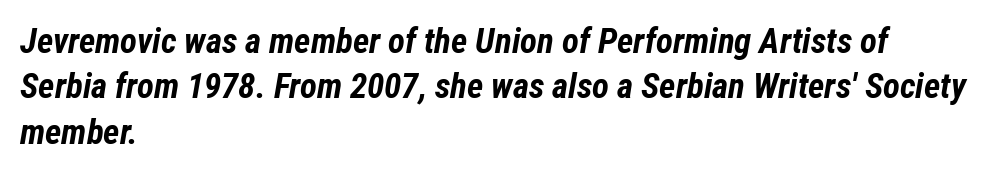
Q: Is the text bold? A: Yes.
Q: Is the text italic (slanted)? A: Yes, it leans right by about 12 degrees.
Q: Is the text underlined? A: No.
Q: How is the paragraph aligned? A: Left-aligned.
Q: Is the spacing between letters normal or unusually wide? A: Normal.
Q: Is the spacing between lines tight, normal or loose? A: Normal.
Q: Width (condensed, normal, or wide)? A: Condensed.
Q: Stroke contrast? A: Low.
Q: x-height? A: Medium.
Q: Monospaced? A: No.
